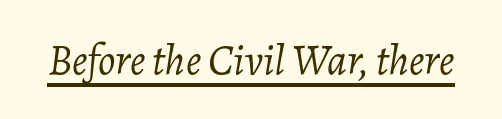
Q: Is the text bold? A: No.
Q: Is the text italic (slanted)? A: Yes, it leans right by about 7 degrees.
Q: Is the text underlined? A: Yes.
Q: Is the spacing between letters normal or unusually wide? A: Normal.
Q: Width (condensed, normal, or wide)? A: Normal.
Q: Stroke contrast? A: Low.
Q: x-height? A: Medium.
Q: Monospaced? A: No.
